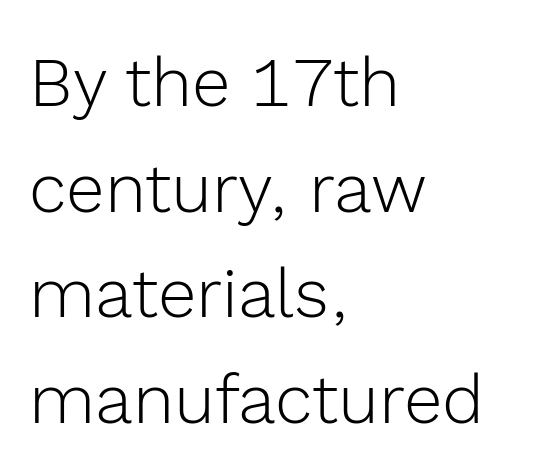
{"serif": "no", "italic": "no", "bold": "no", "weight": "light", "width": "normal", "x_height": "medium", "monospaced": "no", "underline": "no", "align": "left", "line_spacing": "normal", "line_spacing_ratio": 1.53, "letter_spacing": "normal", "letter_spacing_em": 0.0, "glyph_px": 69}
